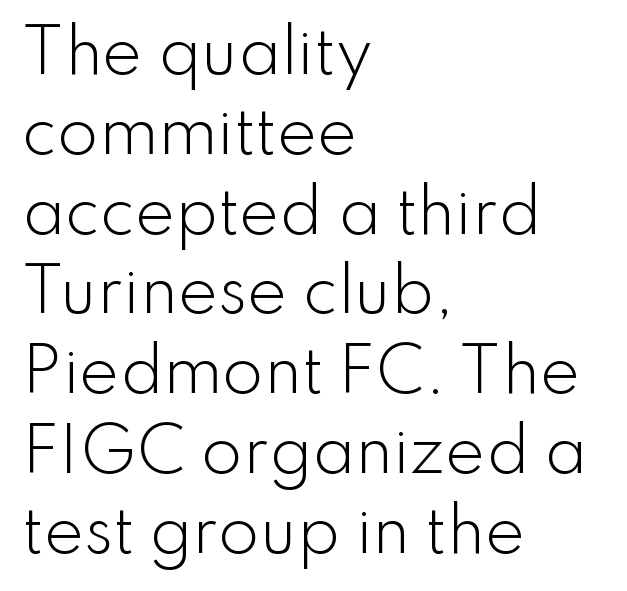
Left-aligned paragraph, ragged on the right. Style check: upright. No extra tracking has been applied to these lines. Looks like regular typesetting: each glyph gets only the width it needs. The font sits on the lighter half of the weight spectrum, regular included. Vertically, the passage feels balanced, rows spaced as you'd expect.
